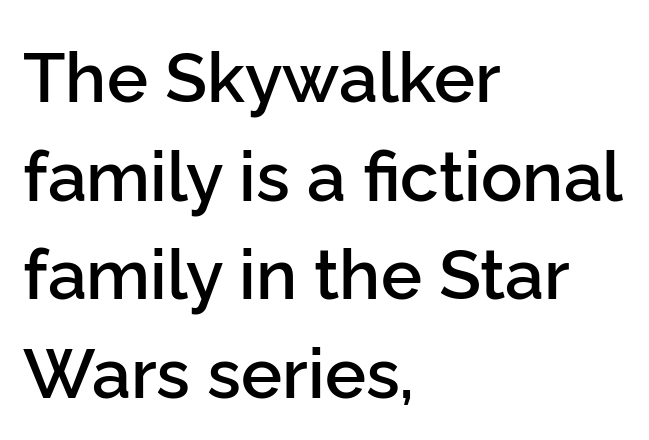
{"serif": "no", "italic": "no", "bold": "semi", "weight": "semibold", "width": "normal", "stroke_contrast": "low", "x_height": "medium", "monospaced": "no", "underline": "no", "align": "left", "line_spacing": "normal", "line_spacing_ratio": 1.43, "letter_spacing": "normal", "letter_spacing_em": 0.0, "glyph_px": 69}
